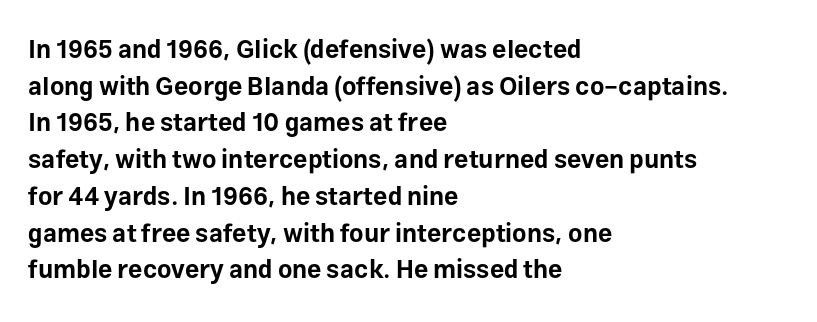
The image shows 25 px bold type, upright; set left-aligned, normal line spacing (1.47x), normal letter spacing, not underlined.
